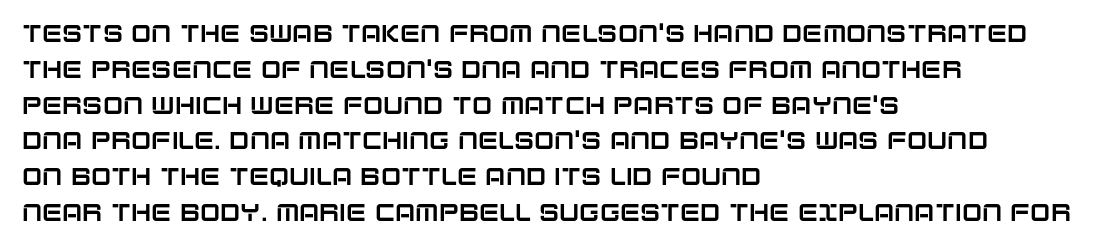
{"italic": "no", "underline": "no", "align": "left", "line_spacing": "normal", "line_spacing_ratio": 1.49, "letter_spacing": "normal", "letter_spacing_em": 0.0, "glyph_px": 24}
